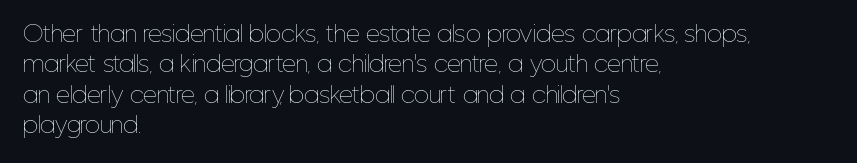
A quiet, ordinary-to-light weight characterises the typeface. The text block is weighted toward the left margin, trailing off unevenly rightward. This rendering leaves character spacing at its baseline value. Characters remain perfectly vertical along every line. The strip under each line holds only bare page.
